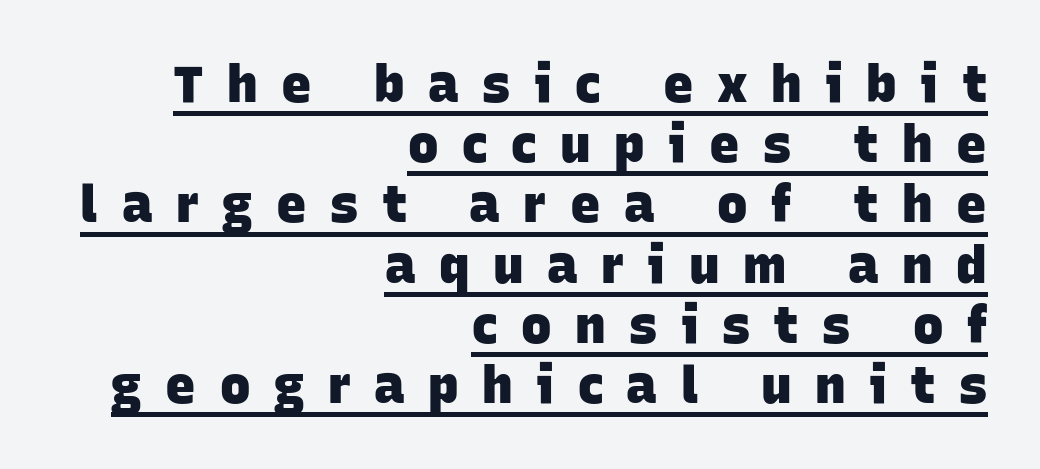
Q: Is the text bold? A: Yes.
Q: Is the typeface a serif or a sans-serif typeface? A: Sans-serif.
Q: Is the text underlined? A: Yes.
Q: How is the paragraph aligned? A: Right-aligned.
Q: Is the spacing between letters normal or unusually wide? A: Unusually wide.
Q: Width (condensed, normal, or wide)? A: Normal.
Q: Stroke contrast? A: Low.
Q: x-height? A: Large.
Q: Monospaced? A: No.
